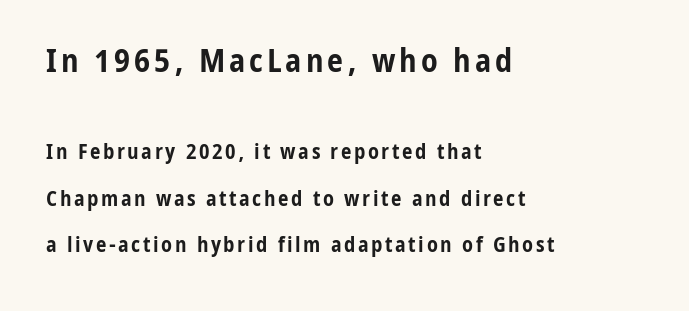
The image shows 32 px bold, condensed sans-serif type, upright; set left-aligned, loose line spacing (2.21x), not underlined; the first (top) block is 1.52x larger; low stroke contrast and a medium x-height.
